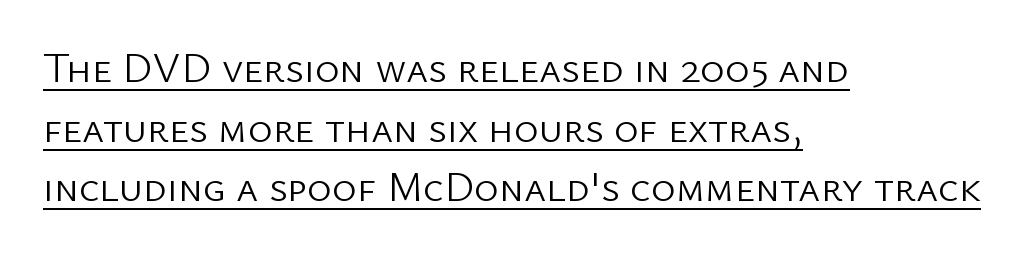
The image shows 42 px light sans-serif type, upright; set left-aligned, normal line spacing (1.42x), normal letter spacing, underlined; low stroke contrast and a medium x-height.
